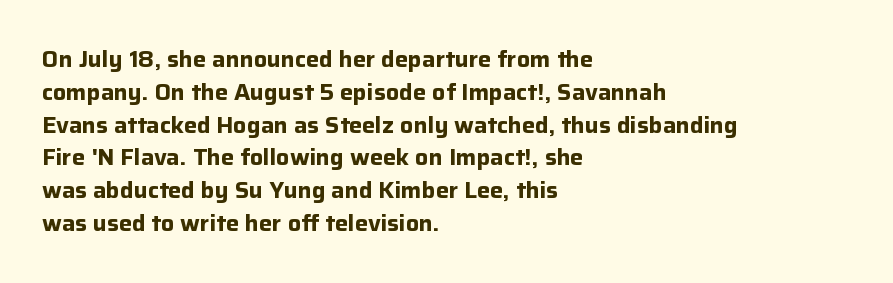
Nobody touched the tracking dial on this one. Alignment: flush left. Tall strokes in this sample are plumb rather than angled. Weight: bold.
